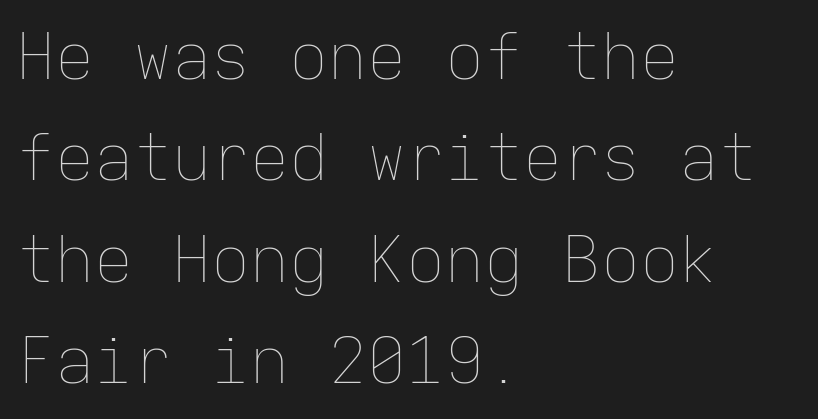
{"italic": "no", "bold": "no", "weight": "thin", "width": "normal", "stroke_contrast": "low", "x_height": "medium", "monospaced": "yes", "underline": "no", "align": "left", "line_spacing": "normal", "line_spacing_ratio": 1.56, "letter_spacing": "normal", "letter_spacing_em": 0.0, "glyph_px": 65}
